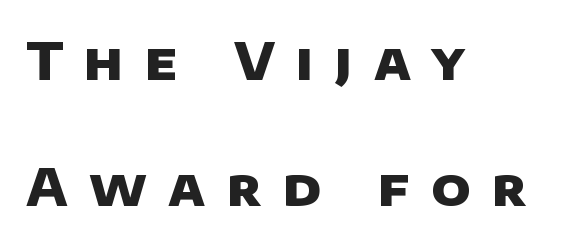
Just letters on the line, the space beneath them empty. You could only call the tracking loose — the letters float apart. Stroke terminals: plain, sans-serif. Proportional: the letters do not fall into vertical columns.
